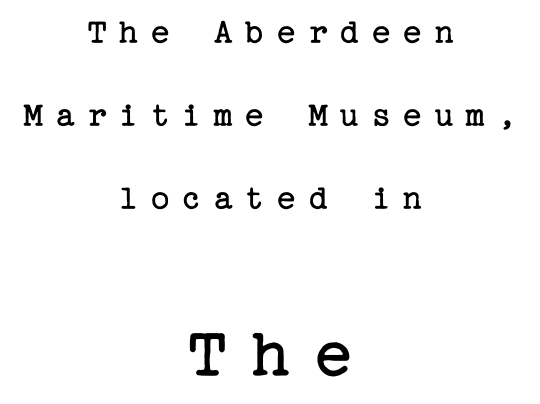
{"serif": "yes", "italic": "no", "bold": "no", "weight": "regular", "width": "normal", "stroke_contrast": "low", "x_height": "medium", "underline": "no", "align": "center", "line_spacing": "loose", "line_spacing_ratio": 2.31, "letter_spacing": "wide", "letter_spacing_em": 0.33, "larger_block": "second", "size_ratio": 2.0, "glyph_px": 72}
